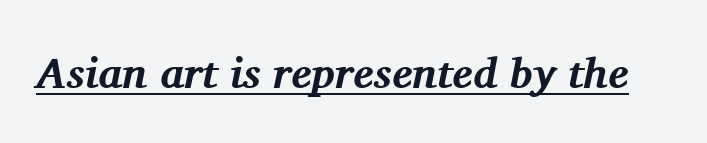
These words are printed bold, with thick strokes throughout. These lines are rendered in a variable-pitch font. Unlike a clean sans, this face finishes its strokes with serifs. Slanted lettering throughout. What decoration does the sample have? An underline.
